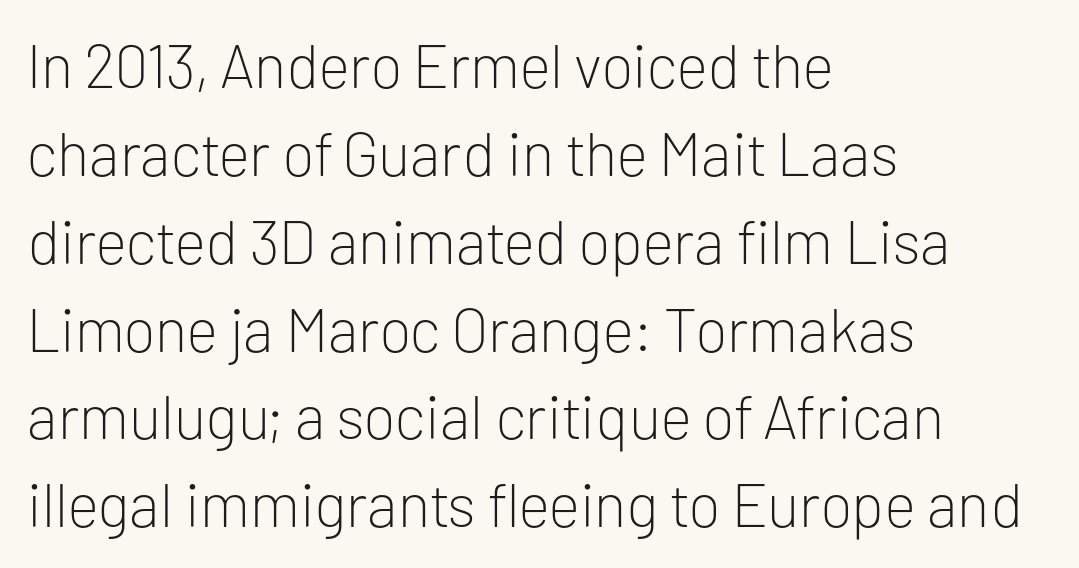
The image shows 61 px light sans-serif type, upright; set left-aligned, normal line spacing (1.44x), normal letter spacing, not underlined; low stroke contrast and a medium x-height.
